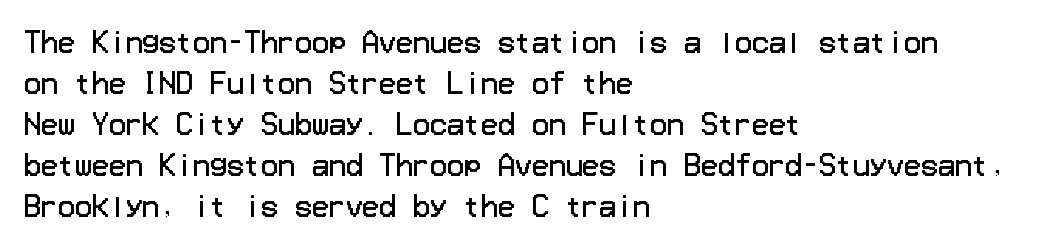
Q: Is the text bold? A: No.
Q: Is the text italic (slanted)? A: No, it is upright.
Q: Is the typeface a serif or a sans-serif typeface? A: Sans-serif.
Q: Is the text underlined? A: No.
Q: How is the paragraph aligned? A: Left-aligned.
Q: Is the spacing between letters normal or unusually wide? A: Normal.
Q: Is the spacing between lines tight, normal or loose? A: Normal.
Q: Width (condensed, normal, or wide)? A: Normal.
Q: Stroke contrast? A: Low.
Q: x-height? A: Medium.
